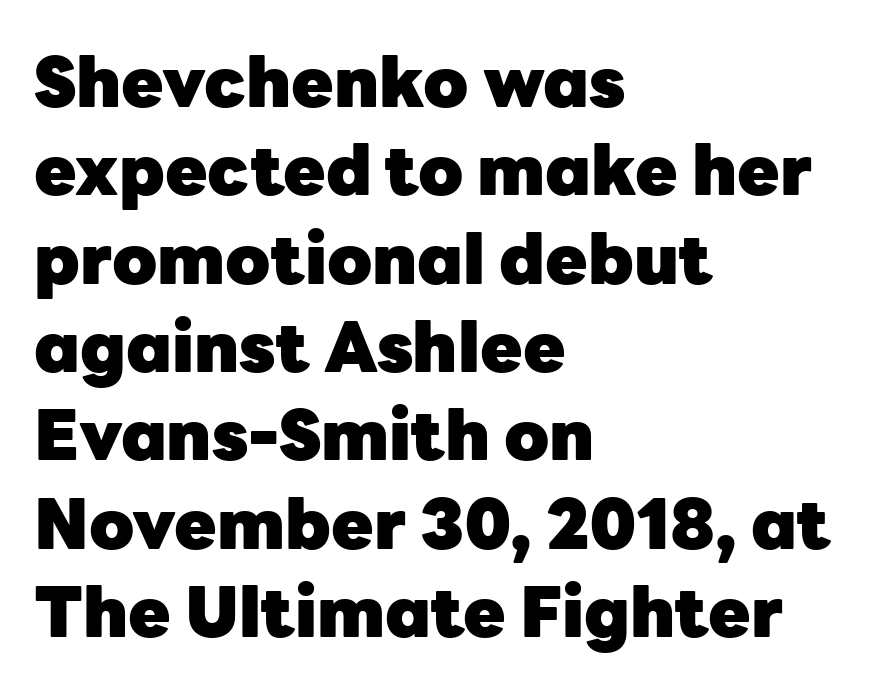
The image shows 69 px heavy sans-serif type, upright; set left-aligned, normal line spacing (1.28x), normal letter spacing, not underlined; low stroke contrast and a medium x-height.
